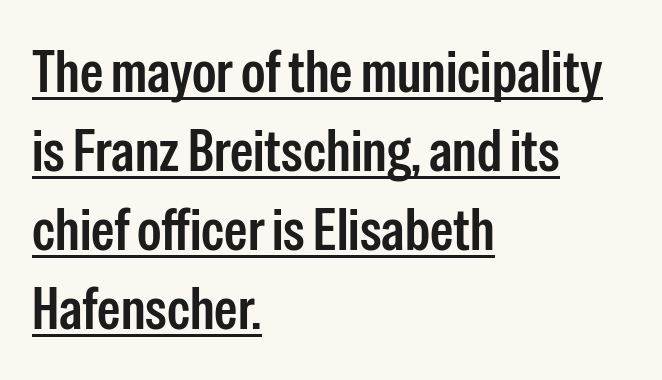
{"serif": "no", "italic": "no", "bold": "semi", "weight": "semibold", "width": "condensed", "stroke_contrast": "low", "x_height": "medium", "monospaced": "no", "underline": "yes", "align": "left", "line_spacing": "normal", "line_spacing_ratio": 1.34, "letter_spacing": "normal", "letter_spacing_em": 0.0, "glyph_px": 59}
